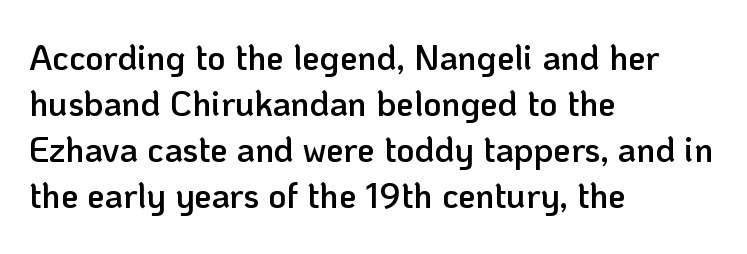
Q: Is the text bold? A: Semi-bold.
Q: Is the text italic (slanted)? A: No, it is upright.
Q: Is the typeface a serif or a sans-serif typeface? A: Sans-serif.
Q: Is the text underlined? A: No.
Q: How is the paragraph aligned? A: Left-aligned.
Q: Is the spacing between letters normal or unusually wide? A: Normal.
Q: Is the spacing between lines tight, normal or loose? A: Normal.
Q: Width (condensed, normal, or wide)? A: Normal.
Q: Stroke contrast? A: Low.
Q: x-height? A: Medium.
Q: Monospaced? A: No.
